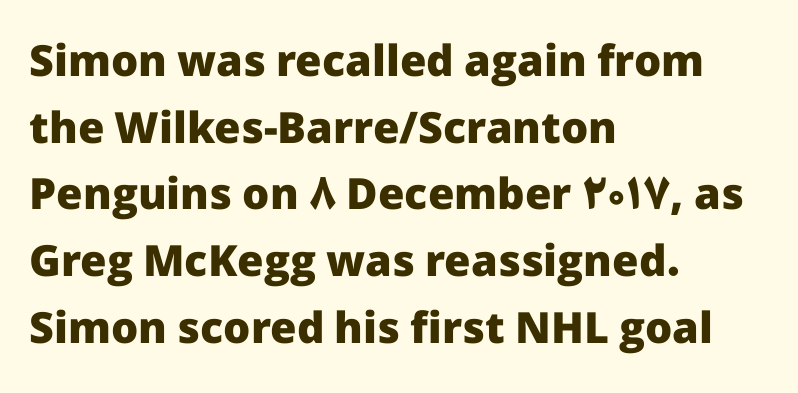
Does extra space separate the letters? No, they use regular spacing. The line-height multiplier appears to be the usual default. Looks like regular typesetting: each glyph gets only the width it needs. The font's upright variant was chosen for this text. Grotesque or geometric, the face here clearly has no serifs.
